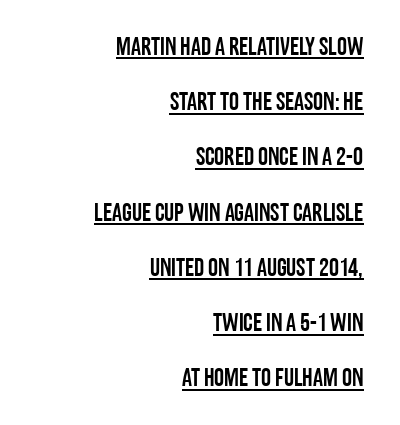
This sample trades compactness for vertical openness between lines. The lines are quadded right. Beneath each row of characters lies a ruled line. This rendering leaves character spacing at its baseline value.
